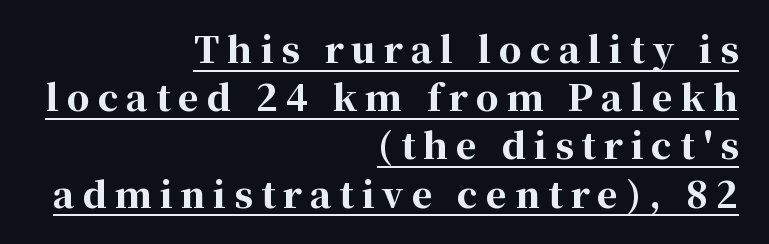
Spacing between characters has been opened up far beyond the box default. The lettering stays uniformly vertical, giving the passage a roman look. Are there feet on the stems? There are — it's a serif. You can see a thin bar hugging the bottom of the glyphs. The designer left line spacing at the default.
